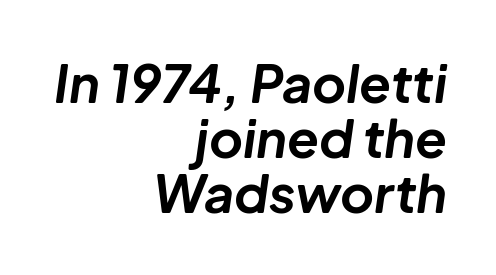
Q: Is the text bold? A: Yes.
Q: Is the text italic (slanted)? A: Yes, it leans right by about 8 degrees.
Q: Is the text underlined? A: No.
Q: How is the paragraph aligned? A: Right-aligned.
Q: Is the spacing between letters normal or unusually wide? A: Normal.
Q: Is the spacing between lines tight, normal or loose? A: Tight.
Q: Width (condensed, normal, or wide)? A: Normal.
Q: Stroke contrast? A: Low.
Q: x-height? A: Medium.
Q: Monospaced? A: No.
